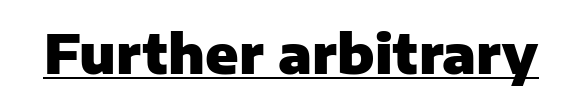
The passage shown is underscored from start to finish. The typesetting leans heavy: a genuine bold. Honestly, the letter spacing is just normal — you wouldn't notice it. Is there any slant? The stems are plumb.
